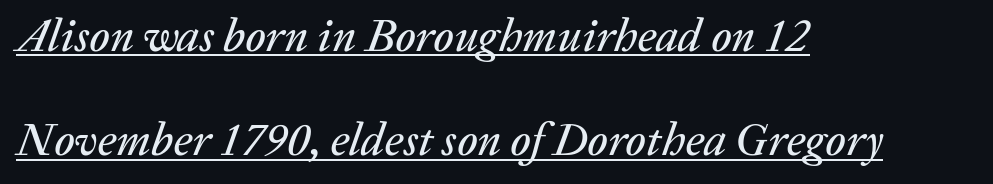
{"italic": "yes", "lean": "right", "slant_degrees": 20, "width": "normal", "stroke_contrast": "low", "x_height": "medium", "monospaced": "no", "underline": "yes", "align": "left", "line_spacing": "loose", "line_spacing_ratio": 2.27, "letter_spacing": "normal", "letter_spacing_em": 0.0, "glyph_px": 46}
